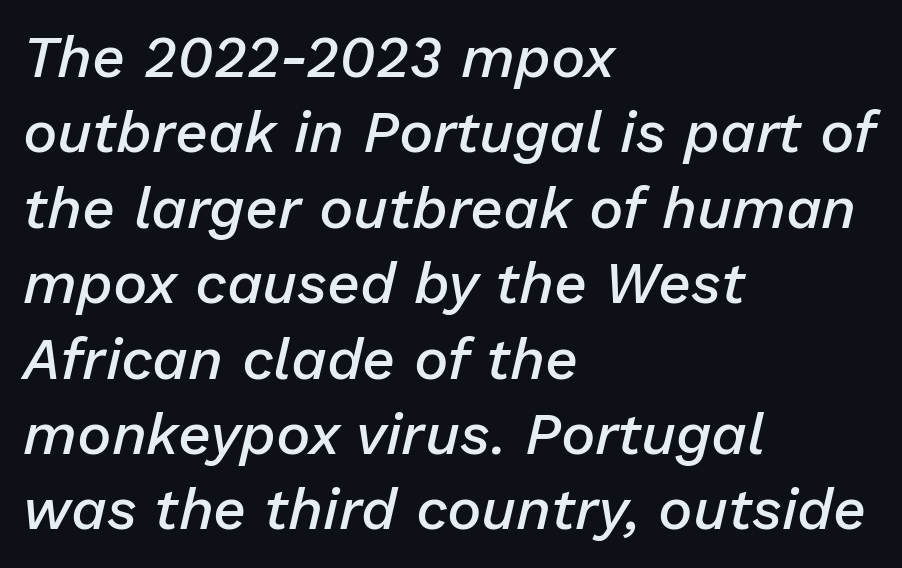
{"italic": "yes", "lean": "right", "slant_degrees": 13, "bold": "semi", "weight": "semibold", "width": "normal", "stroke_contrast": "low", "x_height": "medium", "monospaced": "no", "underline": "no", "align": "left", "line_spacing": "normal", "line_spacing_ratio": 1.3, "letter_spacing": "normal", "letter_spacing_em": 0.0, "glyph_px": 58}
